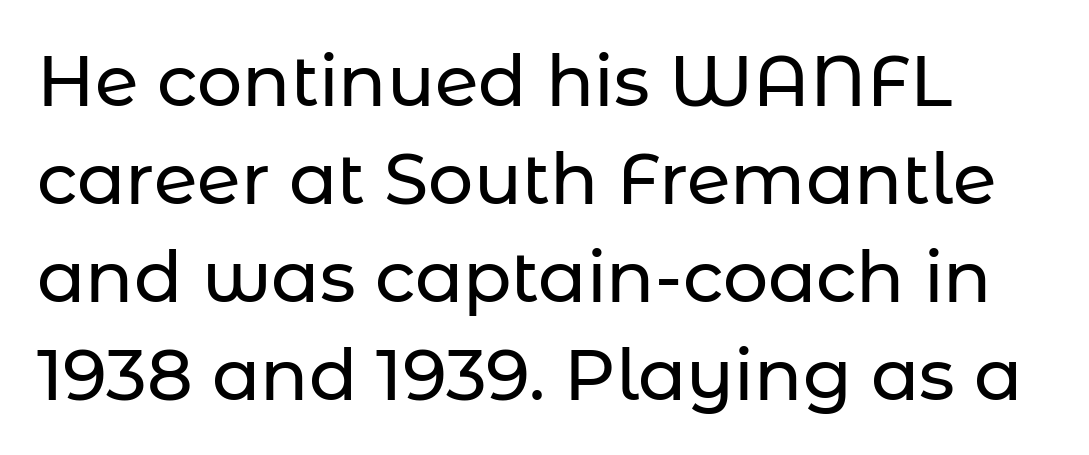
The image shows 71 px sans-serif type, upright; set normal line spacing (1.38x), normal letter spacing, not underlined; low stroke contrast and a medium x-height.
